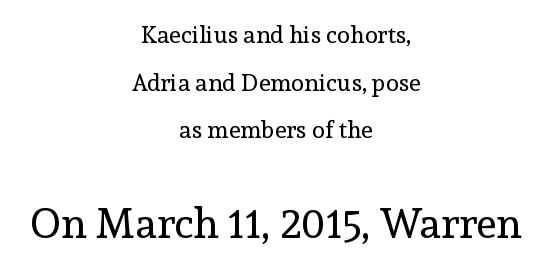
The image shows 42 px regular-weight serif type, upright; set centered, loose line spacing (1.98x), normal letter spacing, not underlined; the second (bottom) block is 1.75x larger; a medium x-height.
